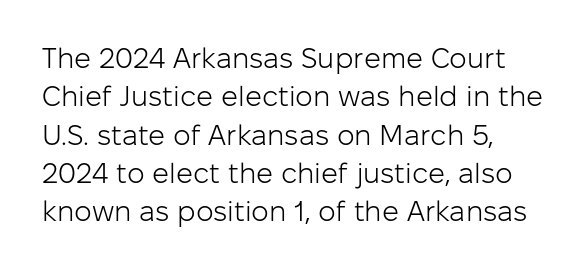
Q: Is the text bold? A: No.
Q: Is the text italic (slanted)? A: No, it is upright.
Q: Is the typeface a serif or a sans-serif typeface? A: Sans-serif.
Q: Is the text underlined? A: No.
Q: How is the paragraph aligned? A: Left-aligned.
Q: Is the spacing between letters normal or unusually wide? A: Normal.
Q: Is the spacing between lines tight, normal or loose? A: Normal.
Q: Width (condensed, normal, or wide)? A: Normal.
Q: Stroke contrast? A: Low.
Q: x-height? A: Medium.
Q: Monospaced? A: No.
